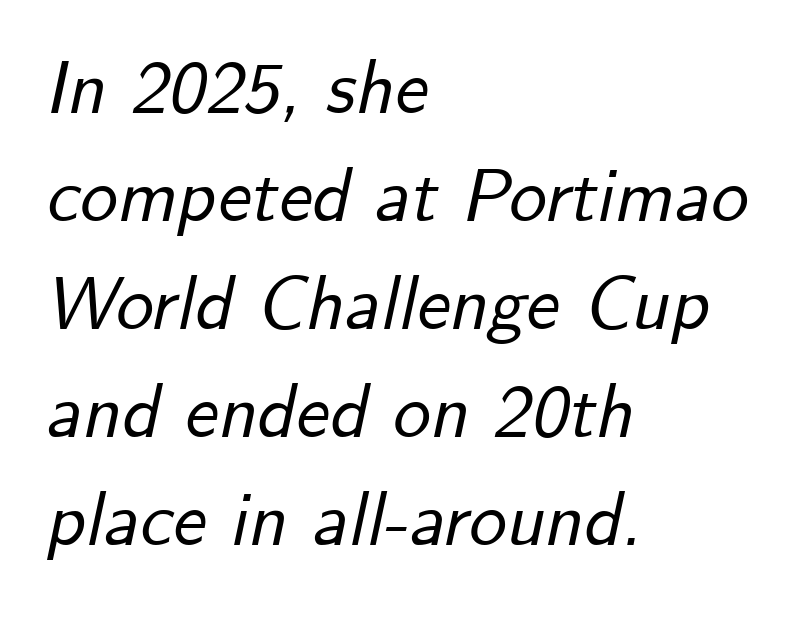
Every character sits at an angle, as italics do. Here the designer chose a conventional face with non-uniform glyph widths. Whoever set this chose a conventional vertical rhythm. The area under the type is left untouched. Every row of glyphs begins at an identical x-position on the left.
